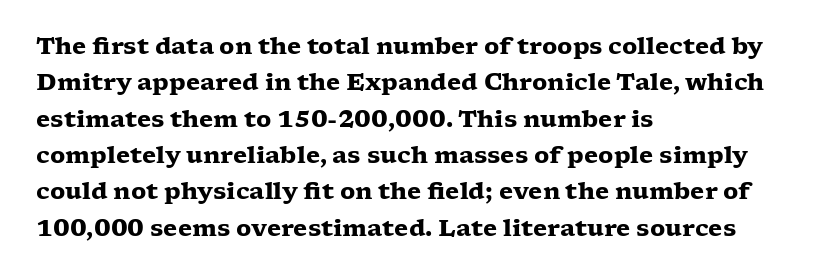
{"italic": "no", "bold": "yes", "underline": "no", "align": "left", "line_spacing": "normal", "line_spacing_ratio": 1.58, "letter_spacing": "normal", "letter_spacing_em": 0.0, "glyph_px": 23}
